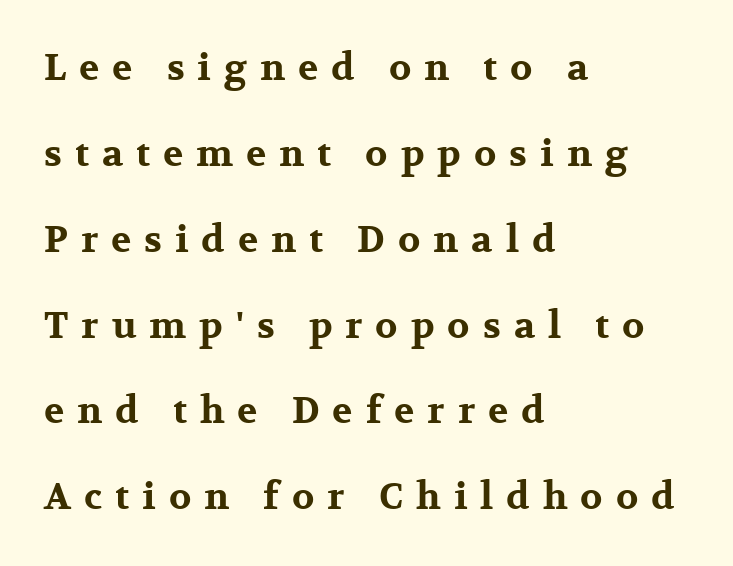
The image shows 37 px bold, wide serif type, upright; set left-aligned, loose line spacing (2.32x), unusually wide letter spacing (+0.35 em), not underlined; medium stroke contrast and a medium x-height.
